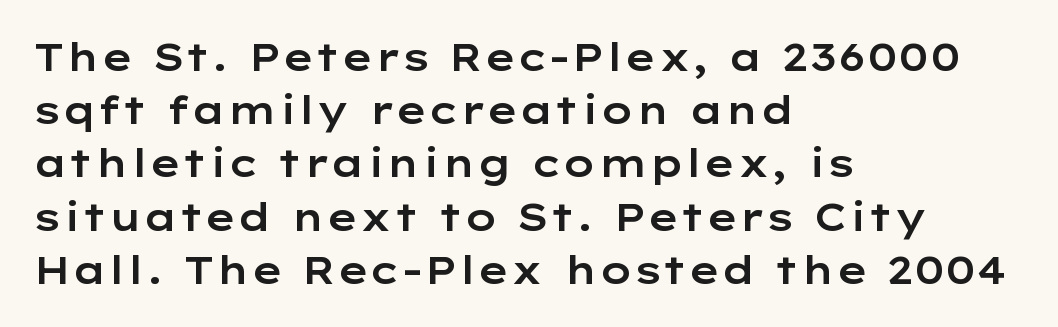
Does the type have serifs? No, each stem ends abruptly. The leading is moderate, giving the passage an even texture. This sample is left-justified, so line endings fall wherever the words run out. There is no visible air inserted between adjacent glyphs. Lines of text with bare space underneath. Nope, not italic — everything's standing straight.
